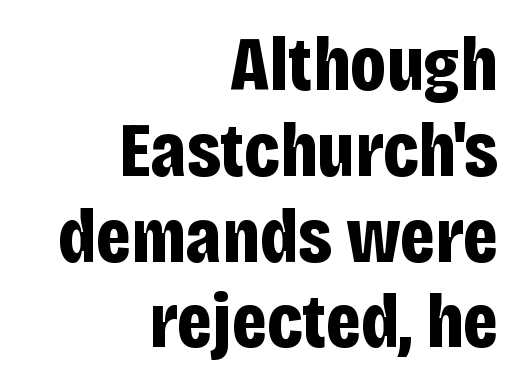
{"serif": "no", "italic": "no", "bold": "yes", "weight": "bold", "width": "condensed", "stroke_contrast": "low", "x_height": "large", "monospaced": "no", "underline": "no", "align": "right", "line_spacing": "tight", "line_spacing_ratio": 1.1, "letter_spacing": "normal", "letter_spacing_em": 0.0, "glyph_px": 78}
